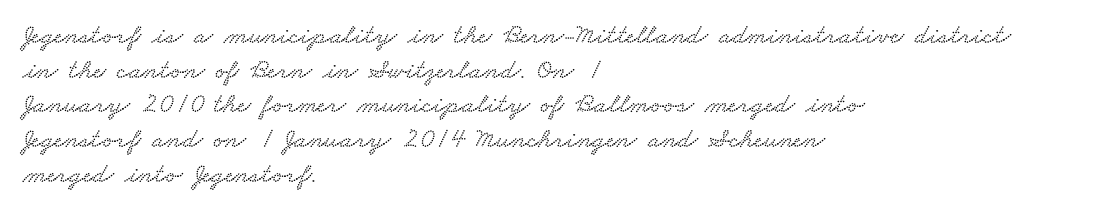
Underlining? Definitely not there. Proportional: the letters do not fall into vertical columns. The font family rendered here belongs to the serif group. Glyph-to-glyph distance matches everyday printed text. Caption: multi-line text, flush left, ragged right.
